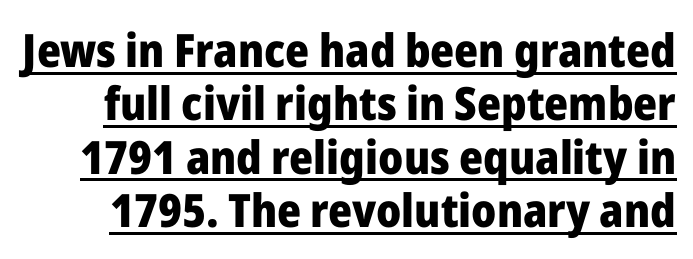
Q: Is the text bold? A: Yes.
Q: Is the text italic (slanted)? A: No, it is upright.
Q: Is the typeface a serif or a sans-serif typeface? A: Sans-serif.
Q: Is the text underlined? A: Yes.
Q: Is the spacing between letters normal or unusually wide? A: Normal.
Q: Width (condensed, normal, or wide)? A: Normal.
Q: Stroke contrast? A: Low.
Q: x-height? A: Medium.
Q: Monospaced? A: No.
